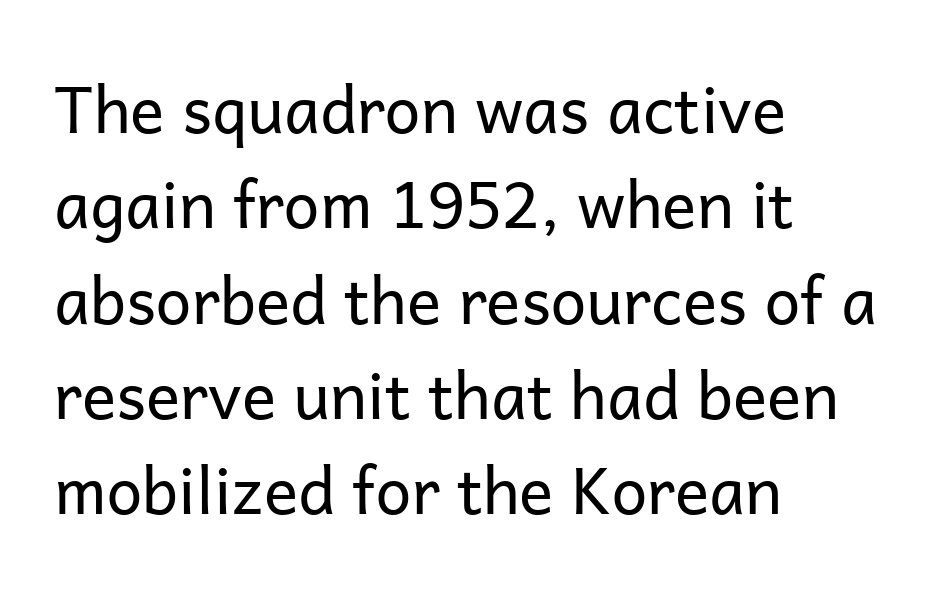
{"serif": "no", "italic": "no", "bold": "no", "weight": "regular", "width": "normal", "stroke_contrast": "low", "x_height": "medium", "monospaced": "no", "underline": "no", "align": "left", "line_spacing": "normal", "line_spacing_ratio": 1.49, "letter_spacing": "normal", "letter_spacing_em": 0.0, "glyph_px": 64}
